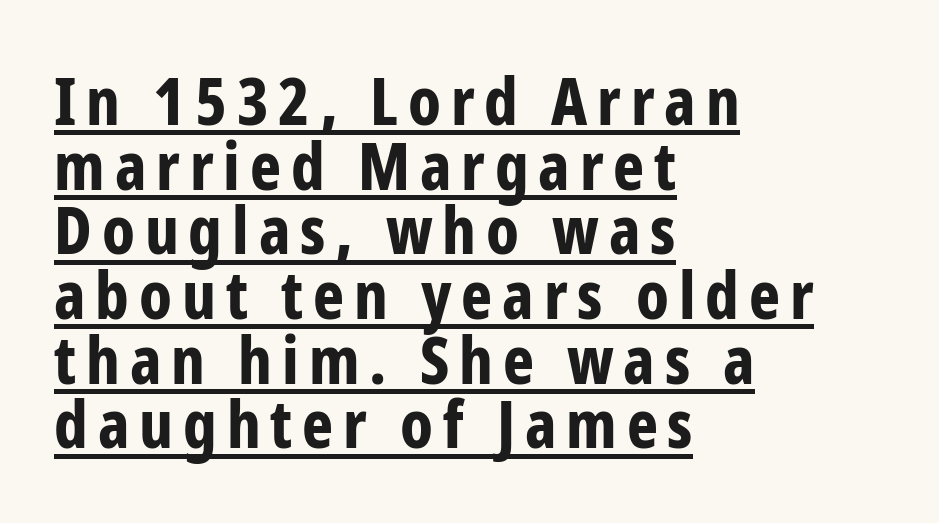
The ragged edge is on the right, which tells us the setting is flush left. The passage shown stacks its lines with hardly any gap. The face used here appears with an underline applied. Is this a fixed-width face? No — the glyphs have proportional, varying widths.
